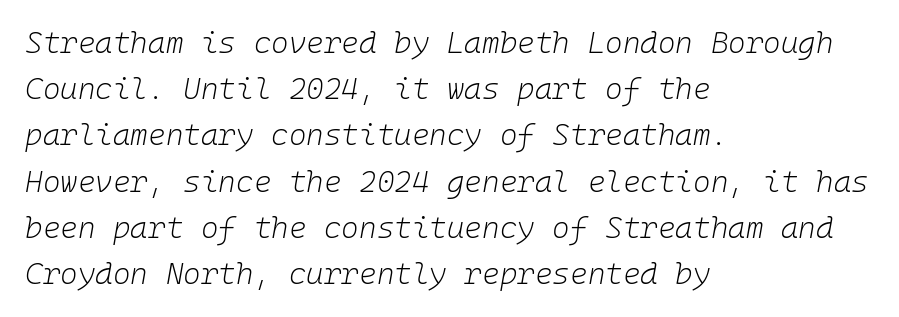
The letterforms sit shoulder to shoulder at normal distance. The space between consecutive lines is moderate. Looking at the ascenders, they clearly lean. These lines are rendered in a fixed-pitch font. The space directly below the letters is spotless. Heft: none added — not bold.
